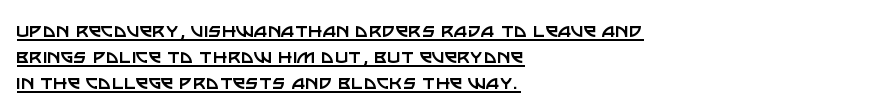
{"italic": "no", "bold": "no", "underline": "yes", "align": "left", "line_spacing": "tight", "line_spacing_ratio": 1.12, "letter_spacing": "normal", "letter_spacing_em": 0.0, "glyph_px": 23}
